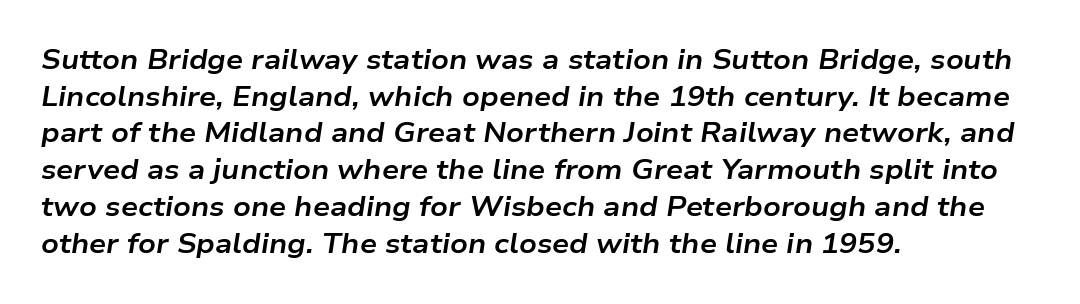
Q: Is the text bold? A: Yes.
Q: Is the text italic (slanted)? A: Yes, it leans right by about 9 degrees.
Q: Is the text underlined? A: No.
Q: How is the paragraph aligned? A: Left-aligned.
Q: Is the spacing between letters normal or unusually wide? A: Normal.
Q: Is the spacing between lines tight, normal or loose? A: Normal.
